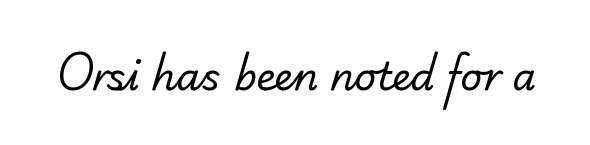
Q: Is the text bold? A: No.
Q: Is the typeface a serif or a sans-serif typeface? A: Serif.
Q: Is the text underlined? A: No.
Q: Is the spacing between letters normal or unusually wide? A: Normal.
Q: Width (condensed, normal, or wide)? A: Normal.
Q: Stroke contrast? A: Low.
Q: x-height? A: Small.
Q: Monospaced? A: No.
